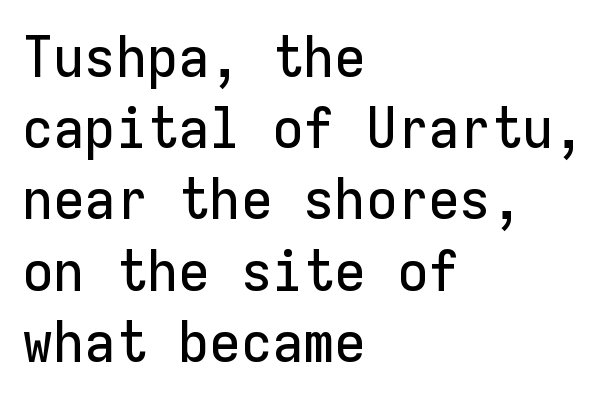
The image shows 57 px sans-serif type, upright, monospaced; set left-aligned, normal line spacing (1.25x), normal letter spacing, not underlined; low stroke contrast and a medium x-height.
